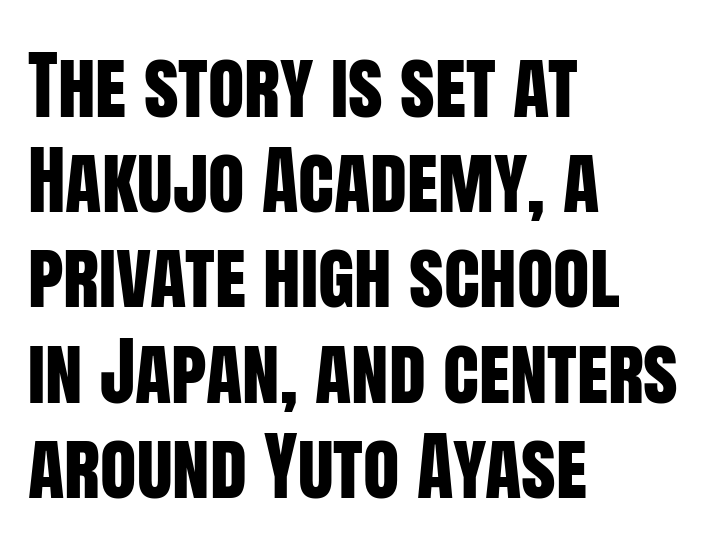
{"serif": "no", "italic": "no", "width": "condensed", "stroke_contrast": "low", "x_height": "large", "monospaced": "no", "underline": "no", "align": "left", "line_spacing": "normal", "line_spacing_ratio": 1.27, "letter_spacing": "normal", "letter_spacing_em": 0.0, "glyph_px": 75}
